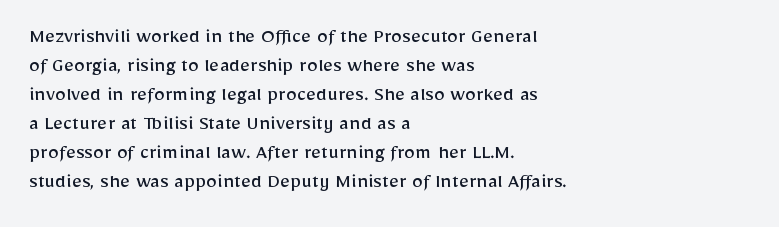
{"italic": "no", "bold": "no", "underline": "no", "align": "left", "line_spacing": "normal", "line_spacing_ratio": 1.32, "letter_spacing": "normal", "letter_spacing_em": 0.0, "glyph_px": 22}
